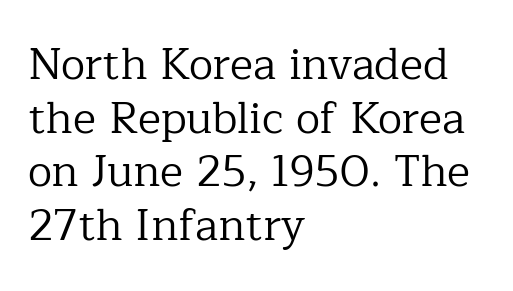
{"serif": "yes", "italic": "no", "bold": "no", "weight": "regular", "width": "normal", "stroke_contrast": "low", "x_height": "medium", "monospaced": "no", "underline": "no", "align": "left", "line_spacing_ratio": 1.22, "letter_spacing": "normal", "letter_spacing_em": 0.0, "glyph_px": 44}
